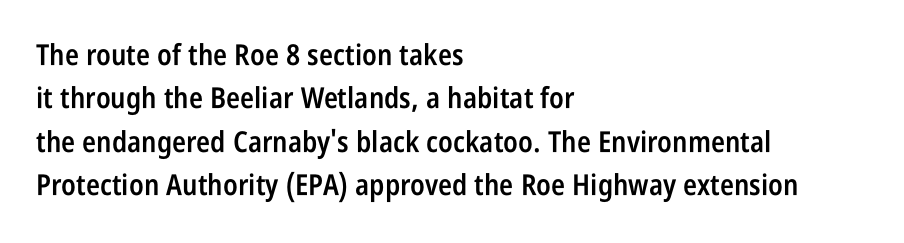
Q: Is the text bold? A: Semi-bold.
Q: Is the text italic (slanted)? A: No, it is upright.
Q: Is the typeface a serif or a sans-serif typeface? A: Sans-serif.
Q: Is the text underlined? A: No.
Q: How is the paragraph aligned? A: Left-aligned.
Q: Is the spacing between letters normal or unusually wide? A: Normal.
Q: Is the spacing between lines tight, normal or loose? A: Normal.
Q: Width (condensed, normal, or wide)? A: Condensed.
Q: Stroke contrast? A: Low.
Q: x-height? A: Large.
Q: Monospaced? A: No.
